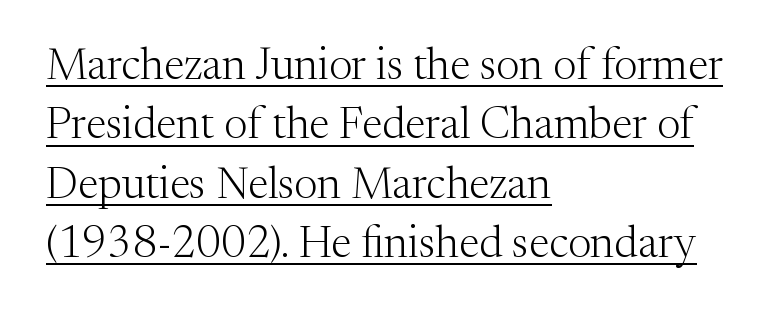
The image shows 44 px light serif type, upright; set left-aligned, normal line spacing (1.35x), normal letter spacing, underlined; medium stroke contrast and a medium x-height.
